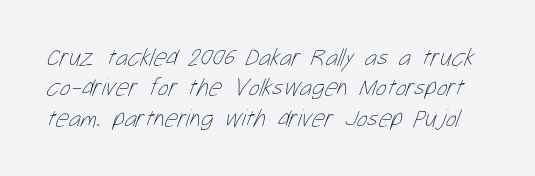
Q: Is the text bold? A: No.
Q: Is the text underlined? A: No.
Q: Is the spacing between letters normal or unusually wide? A: Normal.
